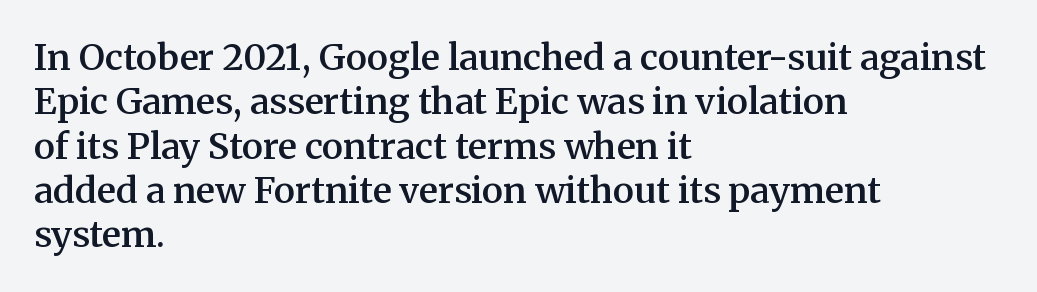
Q: Is the text bold? A: Semi-bold.
Q: Is the text italic (slanted)? A: No, it is upright.
Q: Is the typeface a serif or a sans-serif typeface? A: Serif.
Q: Is the text underlined? A: No.
Q: How is the paragraph aligned? A: Left-aligned.
Q: Is the spacing between letters normal or unusually wide? A: Normal.
Q: Width (condensed, normal, or wide)? A: Normal.
Q: Stroke contrast? A: Medium.
Q: x-height? A: Medium.
Q: Monospaced? A: No.
